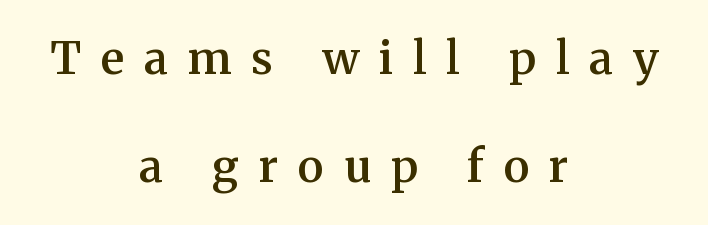
Q: Is the text bold? A: Semi-bold.
Q: Is the text italic (slanted)? A: No, it is upright.
Q: Is the typeface a serif or a sans-serif typeface? A: Serif.
Q: Is the text underlined? A: No.
Q: How is the paragraph aligned? A: Centered.
Q: Is the spacing between letters normal or unusually wide? A: Unusually wide.
Q: Is the spacing between lines tight, normal or loose? A: Loose.
Q: Width (condensed, normal, or wide)? A: Normal.
Q: Stroke contrast? A: Medium.
Q: x-height? A: Medium.
Q: Monospaced? A: No.
